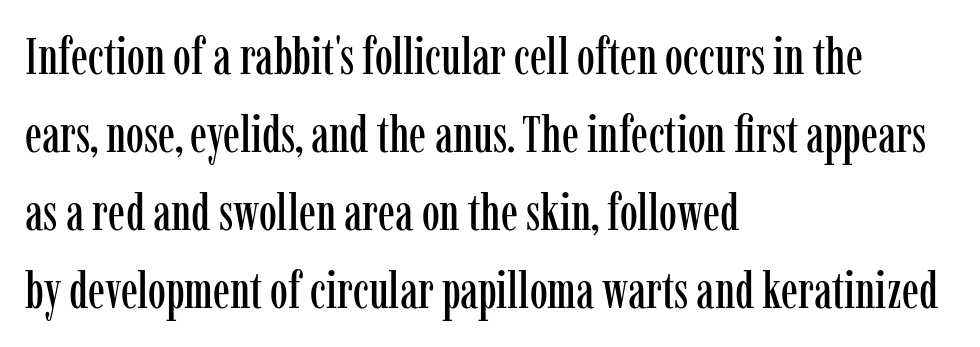
{"serif": "yes", "italic": "no", "width": "condensed", "stroke_contrast": "low", "x_height": "medium", "monospaced": "no", "underline": "no", "align": "left", "line_spacing": "normal", "line_spacing_ratio": 1.53, "letter_spacing": "normal", "letter_spacing_em": 0.0, "glyph_px": 51}
